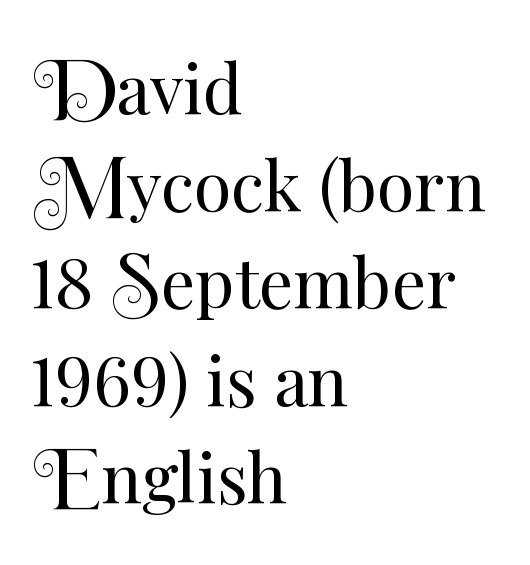
The line-height multiplier appears to be the usual default. There is no visible air inserted between adjacent glyphs. Unlike italic type, these characters show no tilt at all. Words float on clear page, feet unadorned. The font sits on the lighter half of the weight spectrum, regular included. A typesetter would call this proportional, since set widths differ per character.
